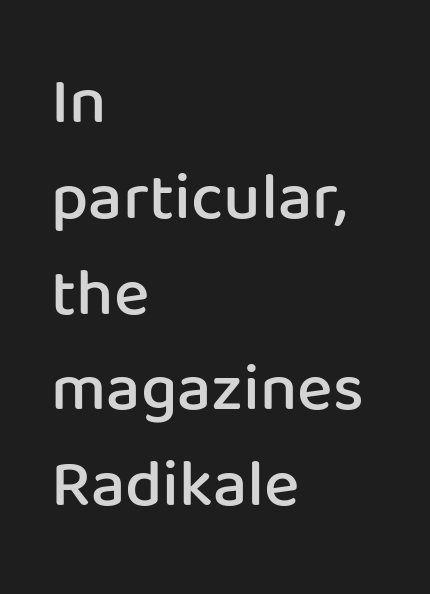
The image shows 67 px semibold sans-serif type, upright; set left-aligned, normal line spacing (1.43x), normal letter spacing, not underlined; low stroke contrast and a medium x-height.
